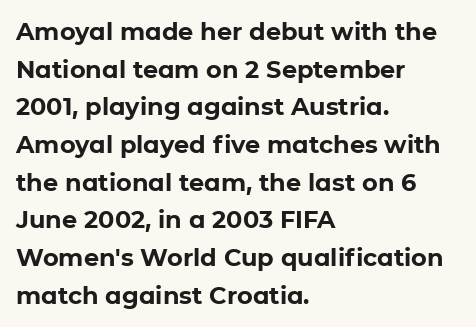
{"italic": "no", "bold": "yes", "underline": "no", "align": "left", "line_spacing": "normal", "line_spacing_ratio": 1.57, "letter_spacing": "normal", "letter_spacing_em": 0.0, "glyph_px": 24}
